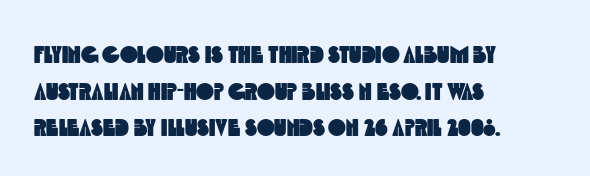
The image shows 24 px text type; set left-aligned, normal line spacing (1.53x), normal letter spacing, not underlined.
